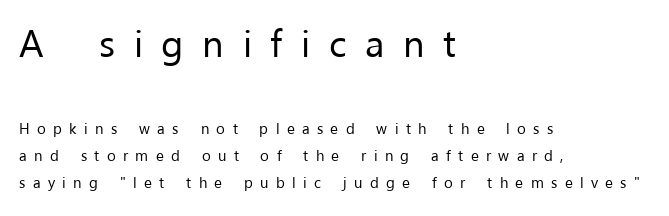
The image shows 38 px regular-weight sans-serif type, upright; set left-aligned, line spacing 1.82x, unusually wide letter spacing (+0.49 em), not underlined; the first (top) block is 2.53x larger; low stroke contrast and a medium x-height.
